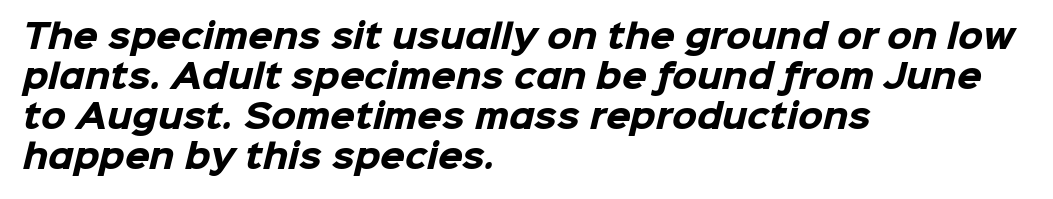
Q: Is the text bold? A: Yes.
Q: Is the typeface a serif or a sans-serif typeface? A: Sans-serif.
Q: Is the text underlined? A: No.
Q: How is the paragraph aligned? A: Left-aligned.
Q: Is the spacing between letters normal or unusually wide? A: Normal.
Q: Is the spacing between lines tight, normal or loose? A: Normal.
Q: Width (condensed, normal, or wide)? A: Normal.
Q: Stroke contrast? A: Low.
Q: x-height? A: Medium.
Q: Monospaced? A: No.
